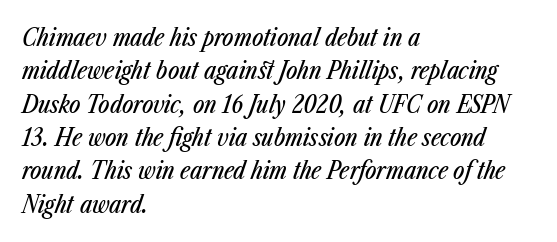
{"italic": "yes", "lean": "right", "slant_degrees": 23, "underline": "no", "align": "left", "line_spacing": "normal", "line_spacing_ratio": 1.39, "letter_spacing": "normal", "letter_spacing_em": 0.0, "glyph_px": 24}
